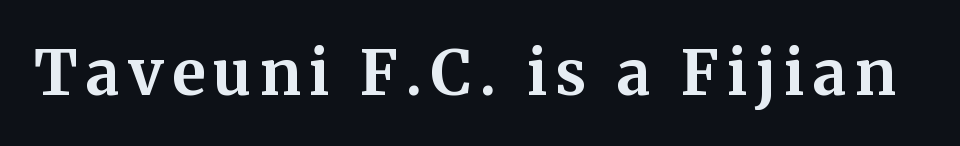
The image shows 62 px bold serif type, upright; set not underlined; medium stroke contrast and a medium x-height.
